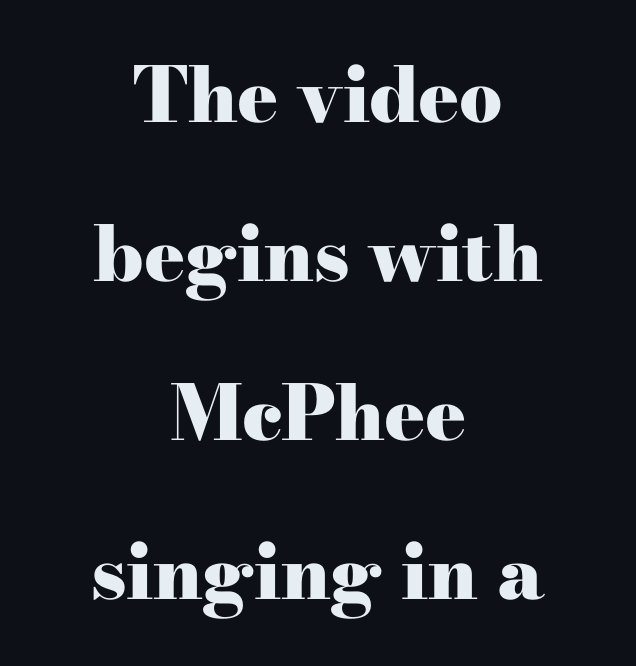
The image shows 76 px heavy, wide serif type, upright; set centered, loose line spacing (2.09x), normal letter spacing, not underlined; high stroke contrast and a small x-height.
